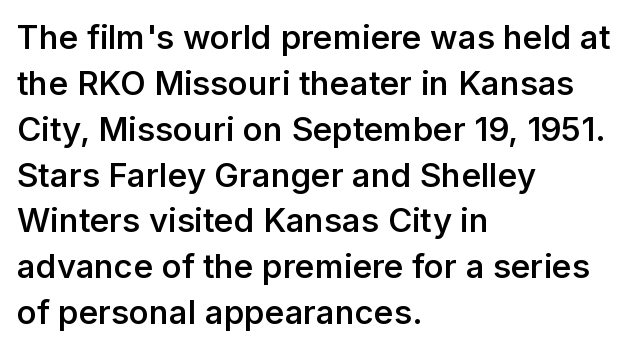
The image shows 33 px semibold sans-serif type, upright; set left-aligned, normal line spacing (1.39x), normal letter spacing, not underlined; low stroke contrast and a medium x-height.
